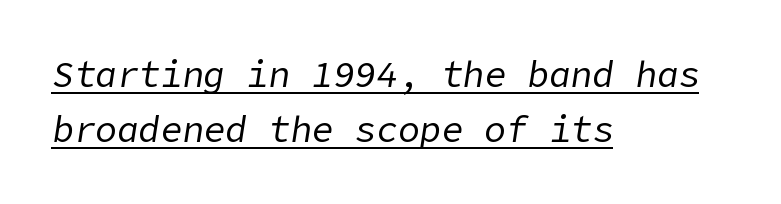
{"italic": "yes", "lean": "right", "slant_degrees": 9, "bold": "no", "weight": "regular", "width": "normal", "stroke_contrast": "low", "x_height": "medium", "underline": "yes", "align": "left", "line_spacing": "normal", "line_spacing_ratio": 1.54, "letter_spacing": "normal", "letter_spacing_em": 0.0, "glyph_px": 36}
